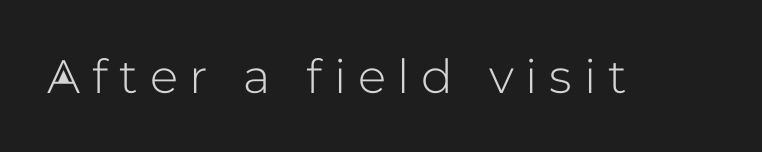
A typesetter would call this heavily tracked-out type. Grotesque or geometric, the face here clearly has no serifs. The gap between lines stays unmarked. Ordinary non-slanted type is in use.
